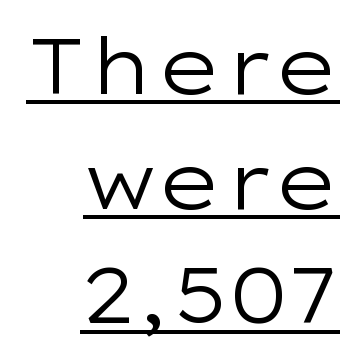
The image shows 78 px regular-weight, wide sans-serif type, upright; set right-aligned, normal line spacing (1.47x), normal letter spacing, underlined; low stroke contrast and a medium x-height.
